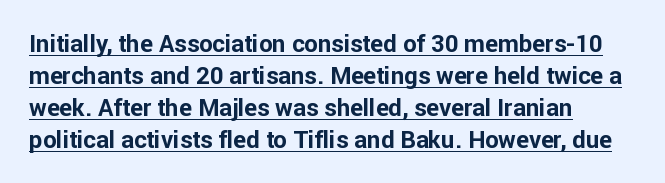
{"italic": "no", "bold": "yes", "underline": "yes", "align": "left", "line_spacing": "normal", "line_spacing_ratio": 1.33, "letter_spacing": "normal", "letter_spacing_em": 0.0, "glyph_px": 24}
